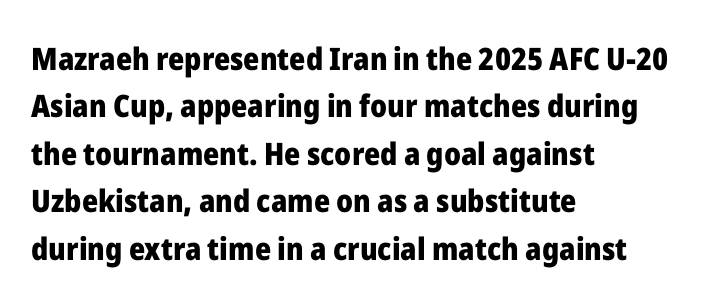
Notice how thick the strokes are: this is what a full bold looks like. How are the letters spaced? Ordinarily, with no added tracking. A roman cut, with each character standing at attention. Reading down the column, the eye jumps a familiar distance to each next line.
